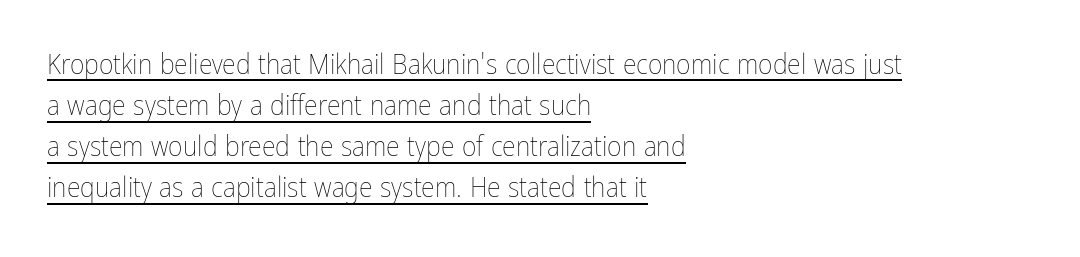
Q: Is the text bold? A: No.
Q: Is the text italic (slanted)? A: No, it is upright.
Q: Is the text underlined? A: Yes.
Q: How is the paragraph aligned? A: Left-aligned.
Q: Is the spacing between letters normal or unusually wide? A: Normal.
Q: Is the spacing between lines tight, normal or loose? A: Normal.
Q: Width (condensed, normal, or wide)? A: Condensed.
Q: Stroke contrast? A: Low.
Q: x-height? A: Medium.
Q: Monospaced? A: No.
